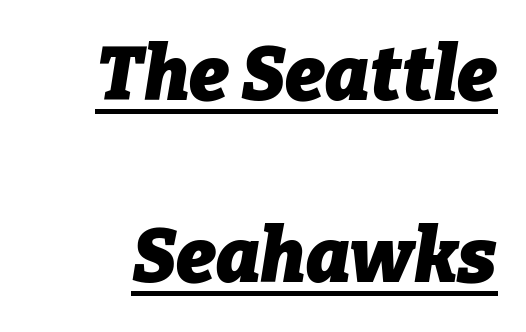
Q: Is the text bold? A: Yes.
Q: Is the text italic (slanted)? A: Yes, it leans right by about 9 degrees.
Q: Is the text underlined? A: Yes.
Q: Is the spacing between letters normal or unusually wide? A: Normal.
Q: Is the spacing between lines tight, normal or loose? A: Loose.
Q: Width (condensed, normal, or wide)? A: Normal.
Q: Stroke contrast? A: Low.
Q: x-height? A: Medium.
Q: Monospaced? A: No.
